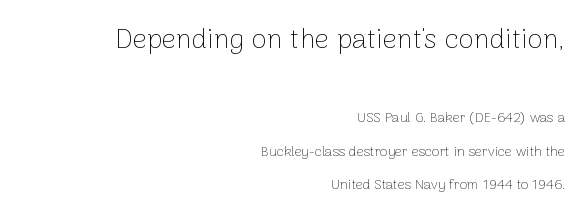
{"serif": "no", "italic": "no", "bold": "no", "weight": "thin", "width": "normal", "stroke_contrast": "low", "x_height": "medium", "monospaced": "no", "underline": "no", "align": "right", "line_spacing": "loose", "line_spacing_ratio": 2.39, "letter_spacing": "normal", "letter_spacing_em": 0.0, "larger_block": "first", "size_ratio": 2.0, "glyph_px": 28}
